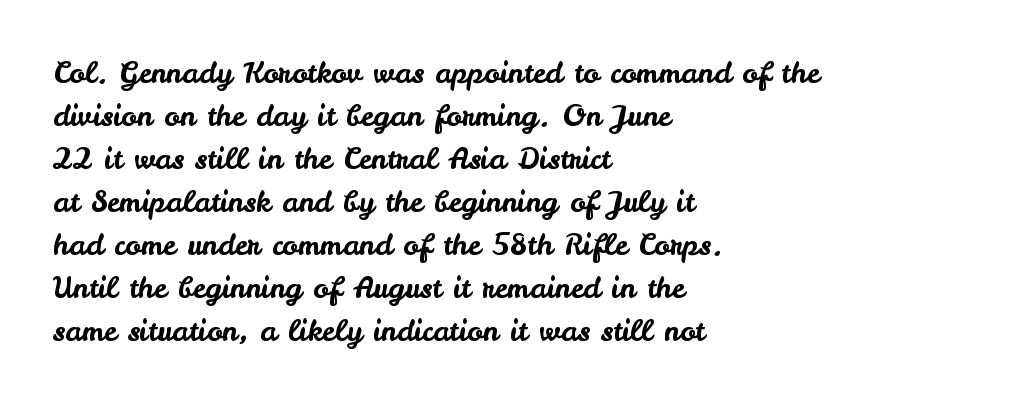
Reading down the column, the eye jumps a familiar distance to each next line. The gaps between neighbouring characters are ordinary and unremarkable. You can tell from the bare stems that sans-serif type was used.
